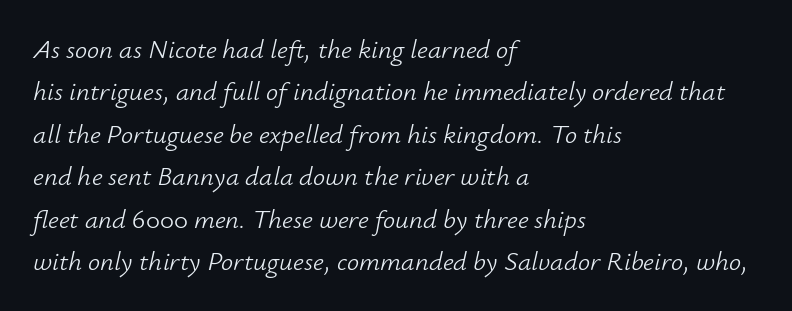
Q: Is the text bold? A: No.
Q: Is the text italic (slanted)? A: Yes, it leans right by about 12 degrees.
Q: Is the text underlined? A: No.
Q: How is the paragraph aligned? A: Left-aligned.
Q: Is the spacing between letters normal or unusually wide? A: Normal.
Q: Is the spacing between lines tight, normal or loose? A: Normal.
